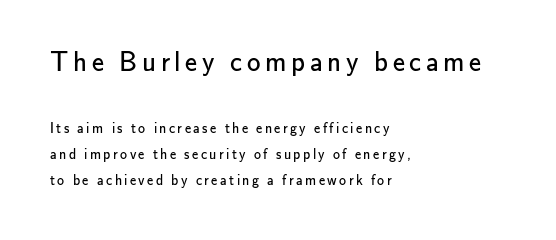
The image shows 27 px text type, upright; set left-aligned, line spacing 1.87x, not underlined; the first (top) block is 1.93x larger.
